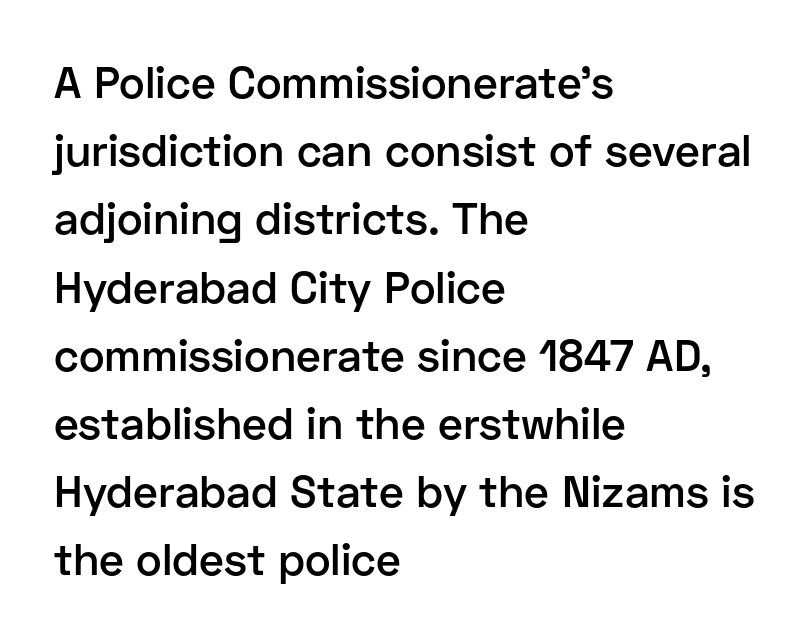
Q: Is the text bold? A: Semi-bold.
Q: Is the text italic (slanted)? A: No, it is upright.
Q: Is the typeface a serif or a sans-serif typeface? A: Sans-serif.
Q: Is the text underlined? A: No.
Q: How is the paragraph aligned? A: Left-aligned.
Q: Is the spacing between letters normal or unusually wide? A: Normal.
Q: Is the spacing between lines tight, normal or loose? A: Normal.
Q: Width (condensed, normal, or wide)? A: Normal.
Q: Stroke contrast? A: Low.
Q: x-height? A: Medium.
Q: Monospaced? A: No.
